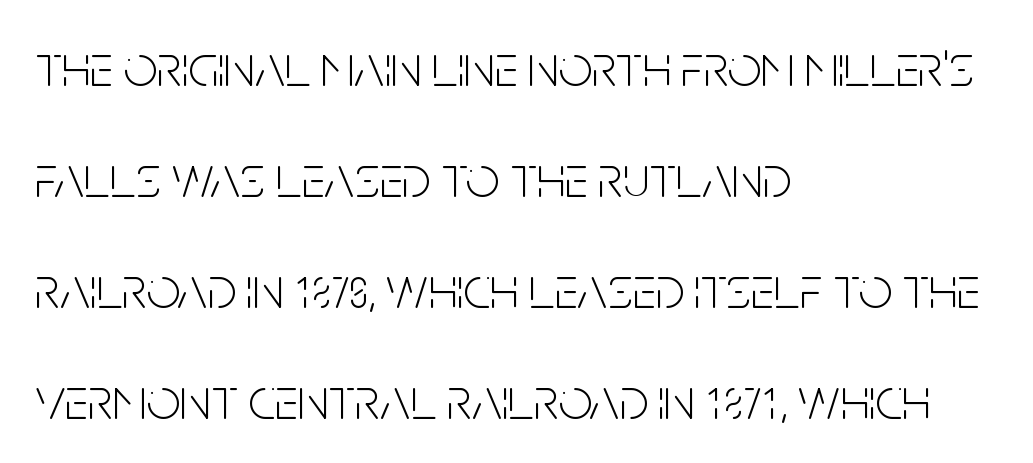
{"serif": "no", "italic": "no", "bold": "no", "weight": "light", "width": "condensed", "stroke_contrast": "low", "x_height": "large", "monospaced": "no", "underline": "no", "align": "left", "line_spacing_ratio": 1.88, "letter_spacing": "normal", "letter_spacing_em": 0.0, "glyph_px": 59}
